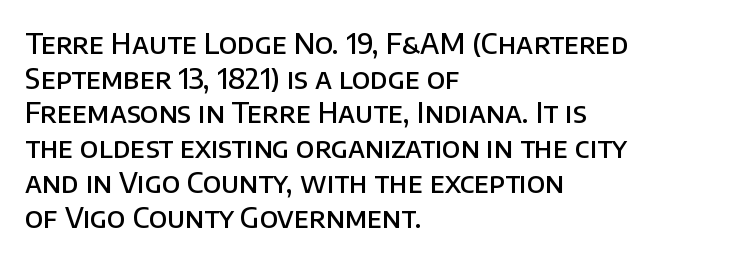
{"serif": "no", "italic": "no", "bold": "semi", "weight": "semibold", "width": "normal", "stroke_contrast": "low", "x_height": "large", "monospaced": "no", "underline": "no", "align": "left", "line_spacing_ratio": 1.24, "letter_spacing": "normal", "letter_spacing_em": 0.0, "glyph_px": 28}
